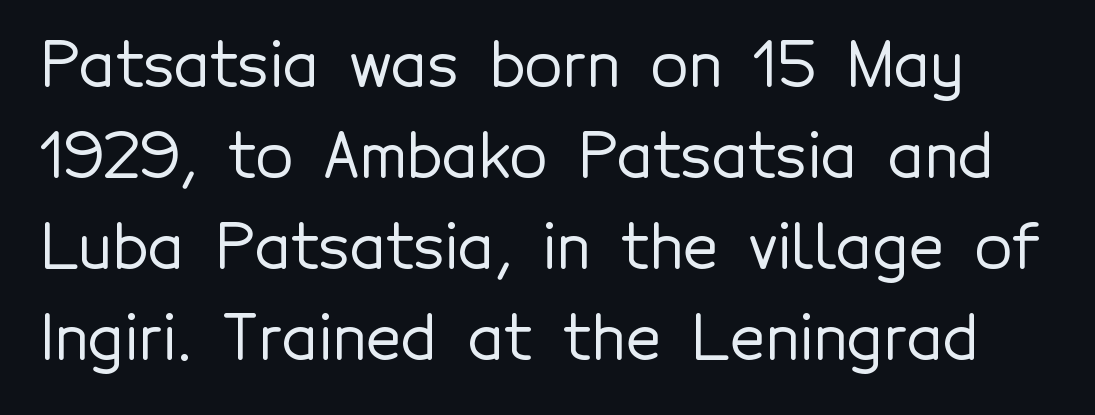
{"serif": "no", "italic": "no", "width": "normal", "x_height": "medium", "monospaced": "no", "underline": "no", "line_spacing": "normal", "line_spacing_ratio": 1.49, "letter_spacing": "normal", "letter_spacing_em": 0.0, "glyph_px": 61}
